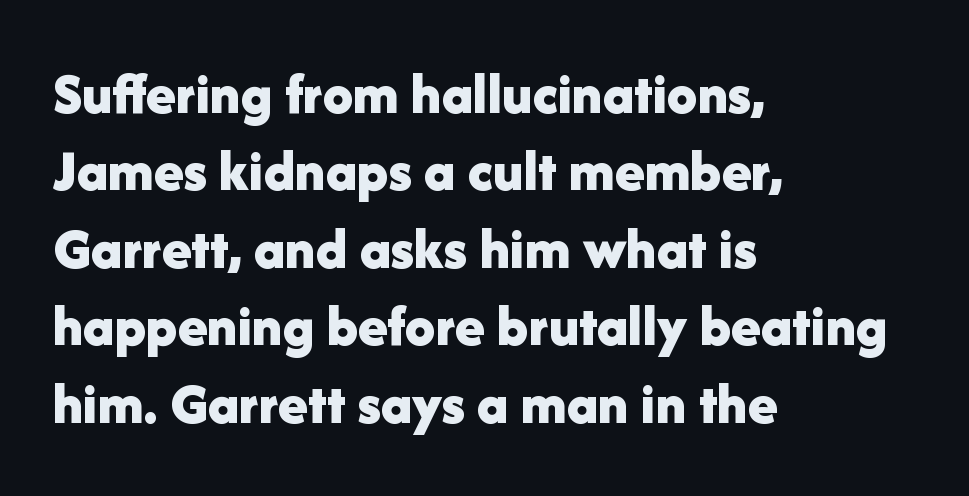
Just letters on the line, the space beneath them empty. There is no visible air inserted between adjacent glyphs. Casual observation: everything's shoved over to the left. Successive baselines arrive at the customary interval. The typography opts for an upright posture over an oblique one. The rendering uses natural spacing where letterforms have individual widths.
